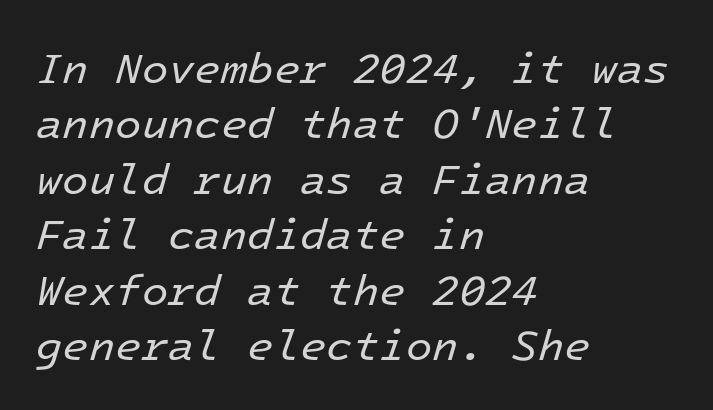
The image shows 43 px regular-weight type, italic (leaning right), monospaced; set left-aligned, normal line spacing (1.29x), normal letter spacing, not underlined; low stroke contrast and a medium x-height.
